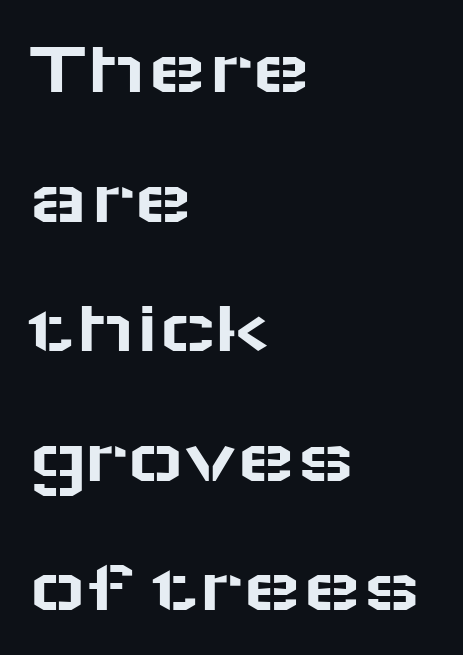
Is this a fixed-width face? No — the glyphs have proportional, varying widths. Honestly, the row spacing looks completely unremarkable. Rendered with straight, roman letterforms. Look at the bottom of the vertical strokes: they stop flat, with no serifs. All the whitespace from short lines collects on the right.
